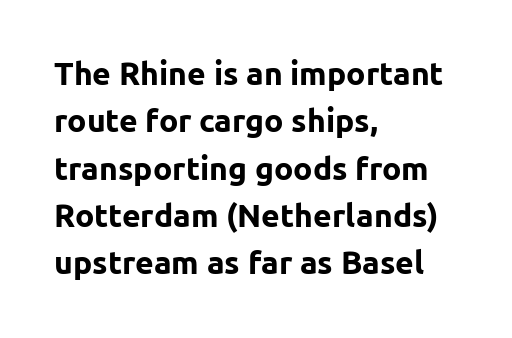
The passage shown is emphatically bold. Spacing between characters is what you'd get straight out of the box. Honestly, the row spacing looks completely unremarkable. No italicization has been applied; the sample stays upright.
